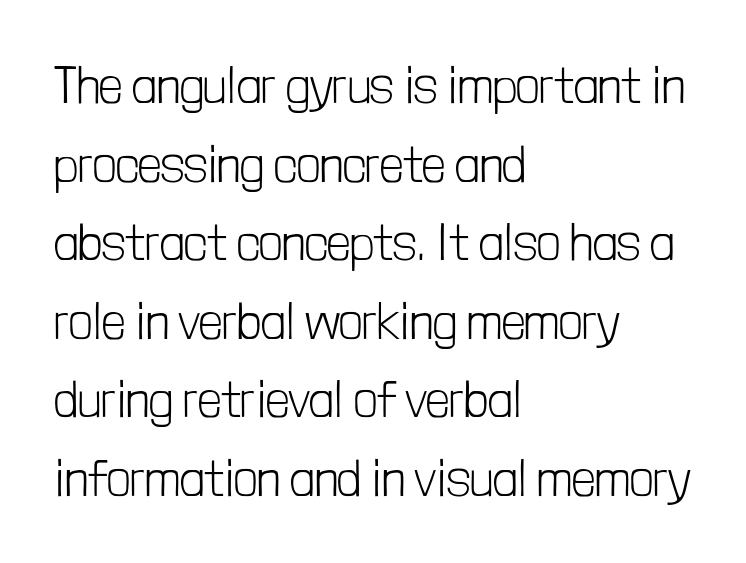
Q: Is the text bold? A: No.
Q: Is the text italic (slanted)? A: No, it is upright.
Q: Is the typeface a serif or a sans-serif typeface? A: Sans-serif.
Q: Is the text underlined? A: No.
Q: How is the paragraph aligned? A: Left-aligned.
Q: Is the spacing between letters normal or unusually wide? A: Normal.
Q: Is the spacing between lines tight, normal or loose? A: Normal.
Q: Width (condensed, normal, or wide)? A: Condensed.
Q: Stroke contrast? A: Low.
Q: x-height? A: Medium.
Q: Monospaced? A: No.
